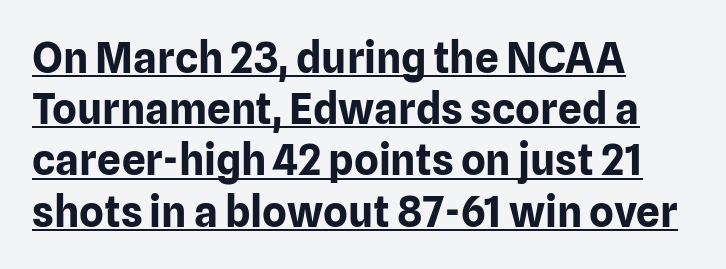
Q: Is the text bold? A: Yes.
Q: Is the text italic (slanted)? A: No, it is upright.
Q: Is the typeface a serif or a sans-serif typeface? A: Sans-serif.
Q: Is the text underlined? A: Yes.
Q: How is the paragraph aligned? A: Left-aligned.
Q: Is the spacing between letters normal or unusually wide? A: Normal.
Q: Width (condensed, normal, or wide)? A: Normal.
Q: Stroke contrast? A: Low.
Q: x-height? A: Medium.
Q: Monospaced? A: No.
